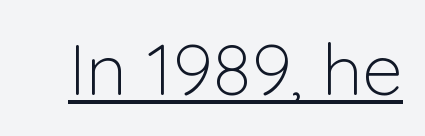
Notice how the stems are strictly vertical — no italics here. Each letter keeps its own natural width here, so spacing adapts to shape. Weight class: somewhere from thin through regular. Typographically, this falls in the sans-serif category. Does extra space separate the letters? No, they use regular spacing. A baseline rule has been typeset under these characters.
